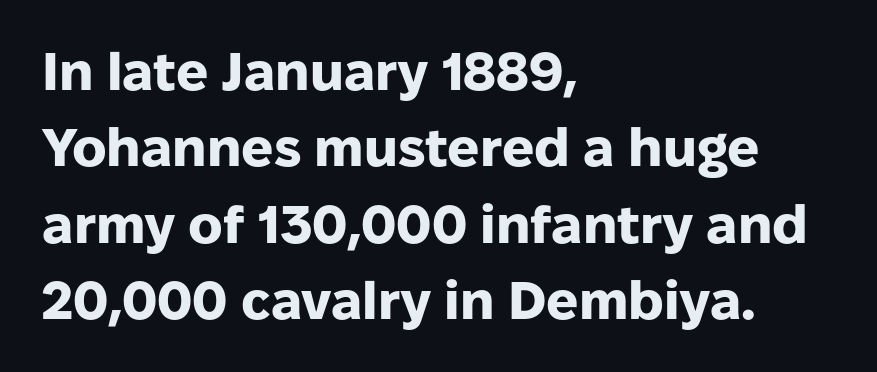
Q: Is the text bold? A: Yes.
Q: Is the text italic (slanted)? A: No, it is upright.
Q: Is the typeface a serif or a sans-serif typeface? A: Sans-serif.
Q: Is the text underlined? A: No.
Q: How is the paragraph aligned? A: Left-aligned.
Q: Is the spacing between letters normal or unusually wide? A: Normal.
Q: Is the spacing between lines tight, normal or loose? A: Normal.
Q: Width (condensed, normal, or wide)? A: Normal.
Q: Stroke contrast? A: Low.
Q: x-height? A: Medium.
Q: Monospaced? A: No.
